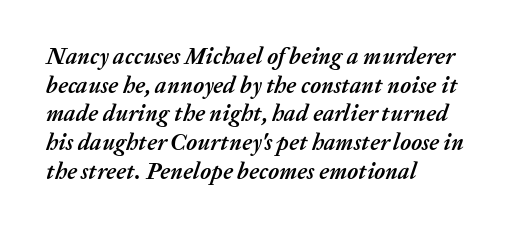
{"italic": "yes", "lean": "right", "slant_degrees": 20, "bold": "yes", "underline": "no", "align": "left", "line_spacing": "normal", "line_spacing_ratio": 1.25, "letter_spacing": "normal", "letter_spacing_em": 0.0, "glyph_px": 23}
